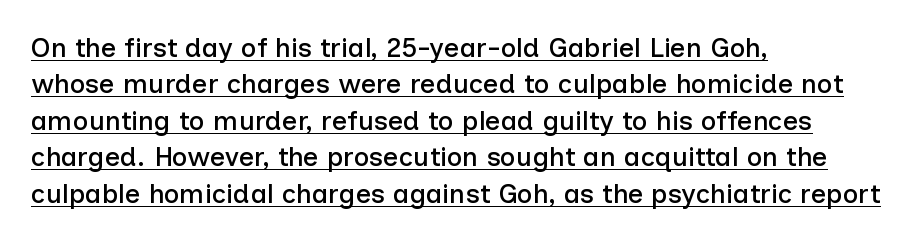
Q: Is the text italic (slanted)? A: No, it is upright.
Q: Is the text underlined? A: Yes.
Q: How is the paragraph aligned? A: Left-aligned.
Q: Is the spacing between letters normal or unusually wide? A: Normal.
Q: Is the spacing between lines tight, normal or loose? A: Normal.
